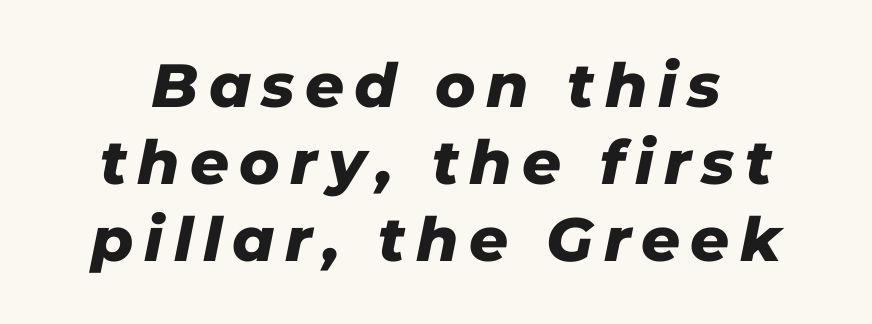
The image shows 61 px heavy type, italic (leaning right); set normal line spacing (1.26x), not underlined; low stroke contrast and a medium x-height.
